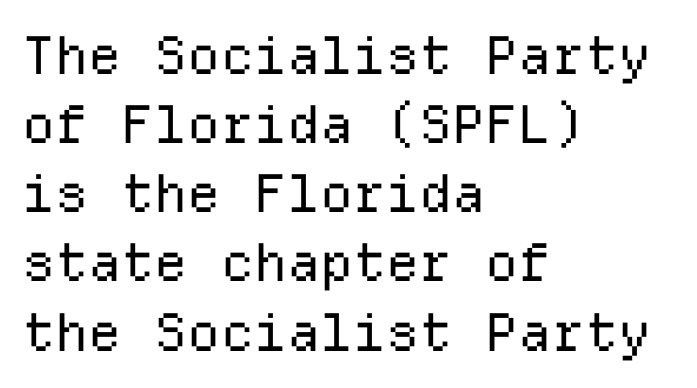
Q: Is the text bold? A: No.
Q: Is the text italic (slanted)? A: No, it is upright.
Q: Is the typeface a serif or a sans-serif typeface? A: Sans-serif.
Q: Is the text underlined? A: No.
Q: How is the paragraph aligned? A: Left-aligned.
Q: Is the spacing between letters normal or unusually wide? A: Normal.
Q: Is the spacing between lines tight, normal or loose? A: Normal.
Q: Width (condensed, normal, or wide)? A: Normal.
Q: Stroke contrast? A: Low.
Q: x-height? A: Medium.
Q: Monospaced? A: Yes.
